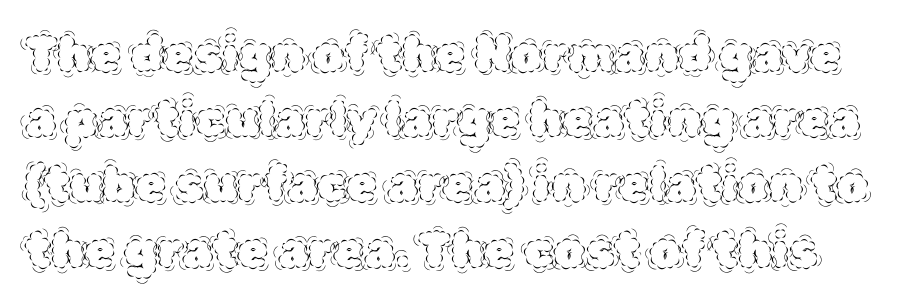
{"italic": "no", "bold": "no", "weight": "thin", "width": "normal", "x_height": "large", "monospaced": "no", "underline": "no", "line_spacing": "normal", "line_spacing_ratio": 1.33, "letter_spacing": "normal", "letter_spacing_em": 0.0, "glyph_px": 49}
